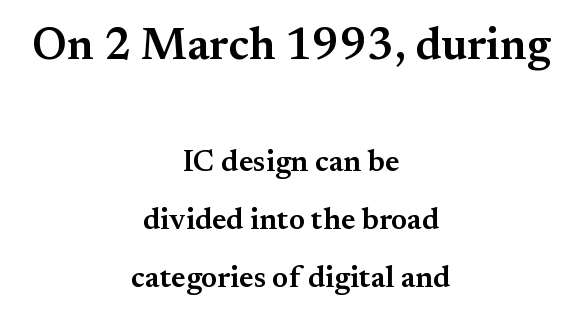
Q: Is the text bold? A: Semi-bold.
Q: Is the text italic (slanted)? A: No, it is upright.
Q: Is the typeface a serif or a sans-serif typeface? A: Serif.
Q: Is the text underlined? A: No.
Q: How is the paragraph aligned? A: Centered.
Q: Is the spacing between letters normal or unusually wide? A: Normal.
Q: Is the spacing between lines tight, normal or loose? A: Loose.
Q: Which block of text is set in a larger size, the first (top) or the second (bottom)? A: The first (top) one.
Q: Width (condensed, normal, or wide)? A: Normal.
Q: Stroke contrast? A: Medium.
Q: x-height? A: Small.
Q: Monospaced? A: No.
